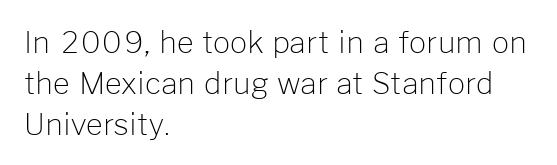
{"serif": "no", "italic": "no", "bold": "no", "weight": "light", "width": "normal", "stroke_contrast": "low", "x_height": "medium", "monospaced": "no", "underline": "no", "align": "left", "line_spacing": "normal", "line_spacing_ratio": 1.36, "letter_spacing": "normal", "letter_spacing_em": 0.0, "glyph_px": 30}
